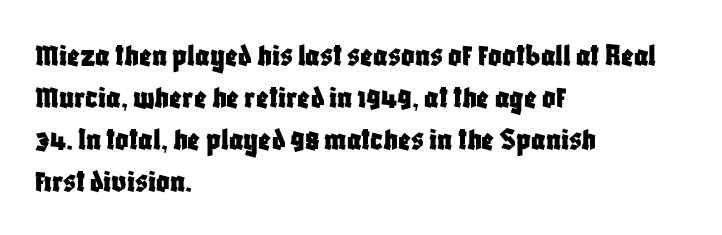
Tracking value appears to be zero — textbook default spacing. The face used here is proportionally spaced, like ordinary book or web type. Is the block centered? No — it sits flush against the left margin. Line spacing here is normal. To sum up the face: it is a sans, with no serifs. Every character sits straight up, as roman type does.
